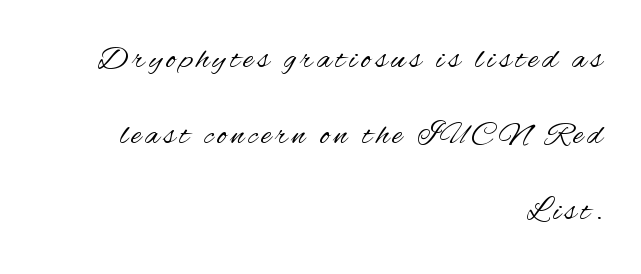
The passage is arranged like a letterhead date or caption credit — flush right. The letterforms sit at book weight or below. Does the type have serifs? No, each stem ends abruptly. Successive baselines arrive slowly, with a big drop between each.
